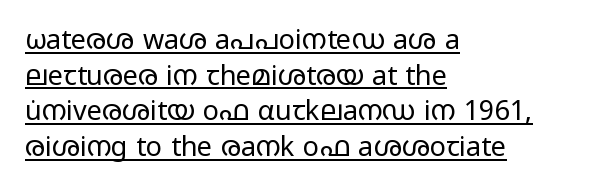
The image shows 27 px text type, upright; set left-aligned, normal line spacing (1.32x), normal letter spacing, underlined.
